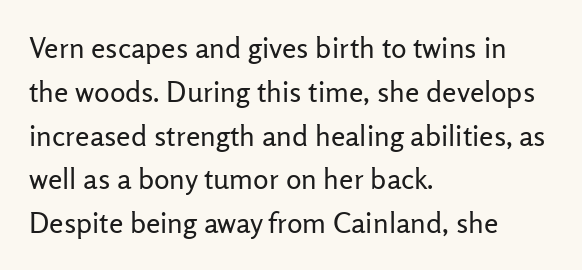
{"serif": "no", "italic": "no", "bold": "no", "weight": "regular", "width": "normal", "stroke_contrast": "low", "x_height": "medium", "monospaced": "no", "underline": "no", "align": "left", "line_spacing": "normal", "line_spacing_ratio": 1.51, "letter_spacing": "normal", "letter_spacing_em": 0.0, "glyph_px": 29}
